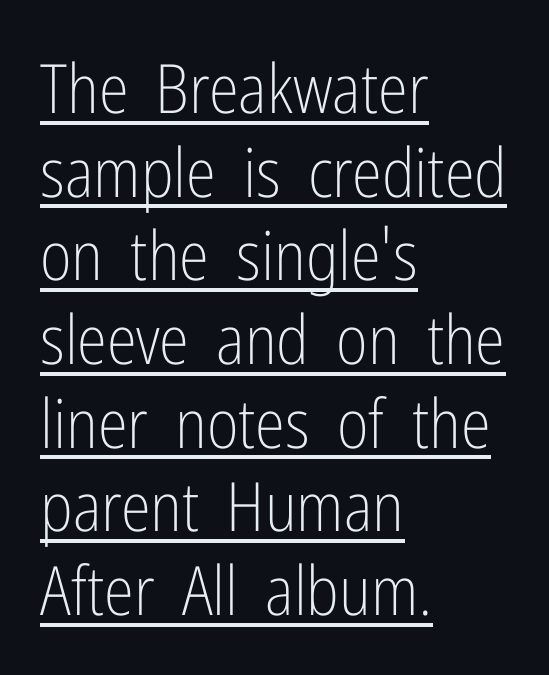
The image shows 68 px light, condensed sans-serif type, upright; set left-aligned, line spacing 1.23x, normal letter spacing, underlined; low stroke contrast and a medium x-height.
